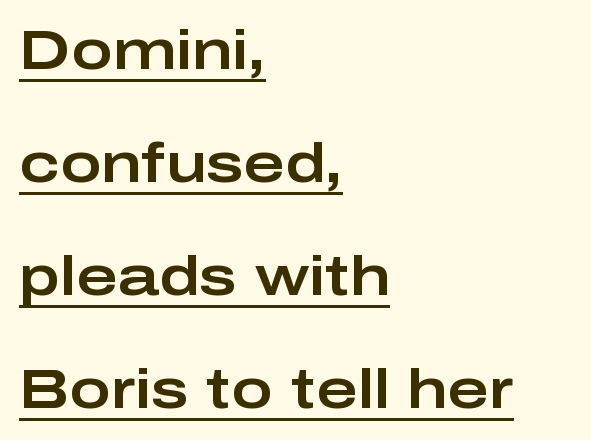
Q: Is the text italic (slanted)? A: No, it is upright.
Q: Is the typeface a serif or a sans-serif typeface? A: Sans-serif.
Q: Is the text underlined? A: Yes.
Q: How is the paragraph aligned? A: Left-aligned.
Q: Is the spacing between letters normal or unusually wide? A: Normal.
Q: Is the spacing between lines tight, normal or loose? A: Loose.
Q: Width (condensed, normal, or wide)? A: Wide.
Q: Stroke contrast? A: Low.
Q: x-height? A: Medium.
Q: Monospaced? A: No.
